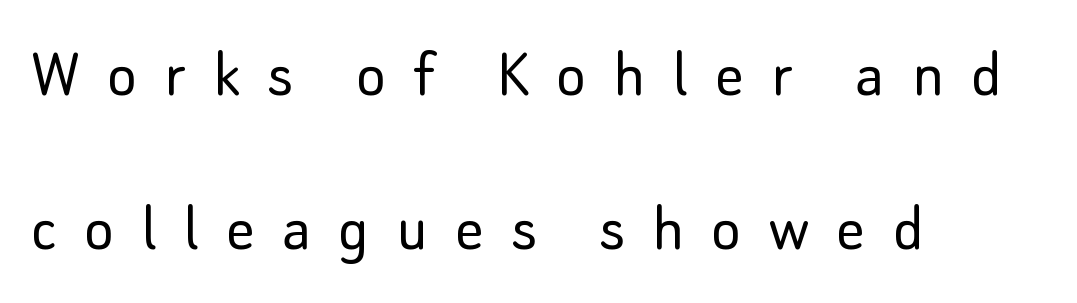
Q: Is the text bold? A: No.
Q: Is the text italic (slanted)? A: No, it is upright.
Q: Is the typeface a serif or a sans-serif typeface? A: Sans-serif.
Q: Is the text underlined? A: No.
Q: How is the paragraph aligned? A: Left-aligned.
Q: Is the spacing between letters normal or unusually wide? A: Unusually wide.
Q: Is the spacing between lines tight, normal or loose? A: Loose.
Q: Width (condensed, normal, or wide)? A: Normal.
Q: Stroke contrast? A: Low.
Q: x-height? A: Small.
Q: Monospaced? A: No.
